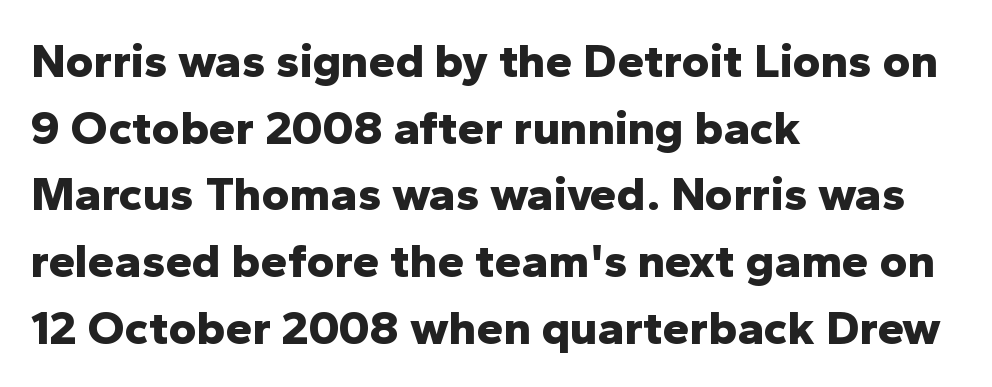
{"serif": "no", "italic": "no", "bold": "yes", "weight": "bold", "width": "normal", "stroke_contrast": "low", "x_height": "medium", "monospaced": "no", "underline": "no", "align": "left", "line_spacing": "normal", "line_spacing_ratio": 1.39, "letter_spacing": "normal", "letter_spacing_em": 0.0, "glyph_px": 48}
